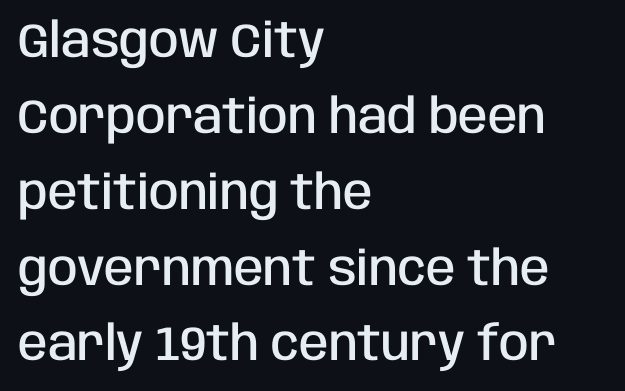
The image shows 48 px semibold, condensed sans-serif type, upright; set left-aligned, normal line spacing (1.58x), normal letter spacing, not underlined; low stroke contrast and a large x-height.
